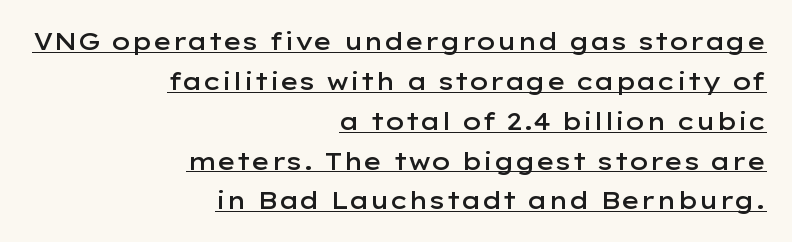
{"italic": "no", "bold": "semi", "underline": "yes", "align": "right", "line_spacing": "normal", "line_spacing_ratio": 1.66, "letter_spacing": "normal", "letter_spacing_em": 0.0, "glyph_px": 24}
